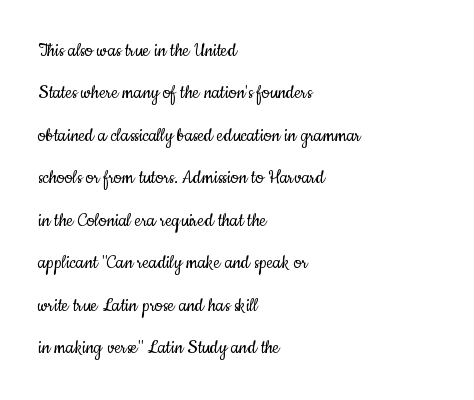
{"bold": "no", "underline": "no", "align": "left", "line_spacing": "loose", "line_spacing_ratio": 1.93, "letter_spacing": "normal", "letter_spacing_em": 0.0, "glyph_px": 22}
